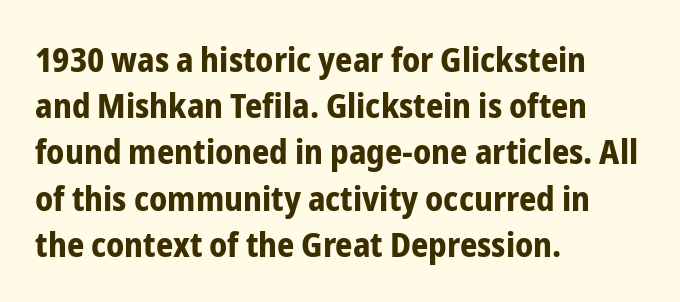
Q: Is the text bold? A: Yes.
Q: Is the text italic (slanted)? A: No, it is upright.
Q: Is the typeface a serif or a sans-serif typeface? A: Sans-serif.
Q: Is the text underlined? A: No.
Q: How is the paragraph aligned? A: Left-aligned.
Q: Is the spacing between letters normal or unusually wide? A: Normal.
Q: Is the spacing between lines tight, normal or loose? A: Normal.
Q: Width (condensed, normal, or wide)? A: Condensed.
Q: Stroke contrast? A: Low.
Q: x-height? A: Medium.
Q: Monospaced? A: No.
